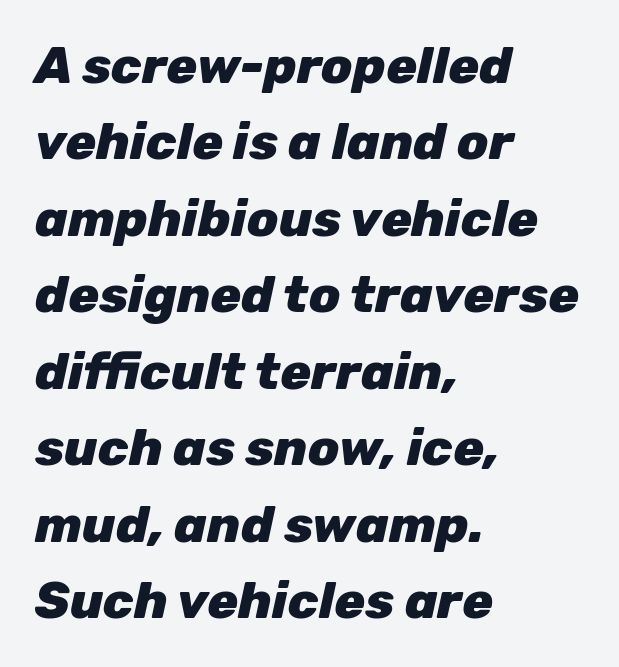
{"italic": "yes", "lean": "right", "slant_degrees": 12, "bold": "yes", "weight": "heavy", "width": "normal", "stroke_contrast": "low", "x_height": "medium", "monospaced": "no", "underline": "no", "align": "left", "line_spacing": "normal", "line_spacing_ratio": 1.5, "letter_spacing": "normal", "letter_spacing_em": 0.0, "glyph_px": 51}
